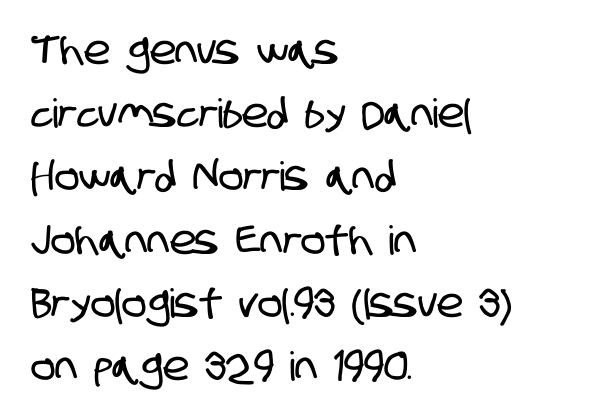
{"serif": "no", "width": "condensed", "stroke_contrast": "low", "x_height": "large", "monospaced": "no", "underline": "no", "align": "left", "line_spacing": "normal", "line_spacing_ratio": 1.58, "letter_spacing": "normal", "letter_spacing_em": 0.0, "glyph_px": 40}
